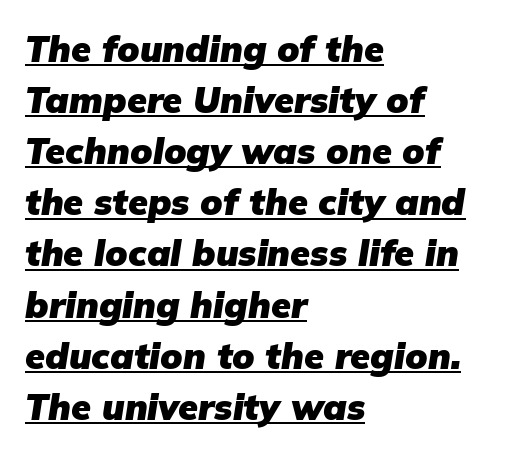
The words here are underlined. Heft: maximum for text — a bold. The vertical gap from one line to the next is medium. These lines stack with their left ends in a neat column. Note the varied advance widths — an 'i' is clearly narrower than an 'm'.
